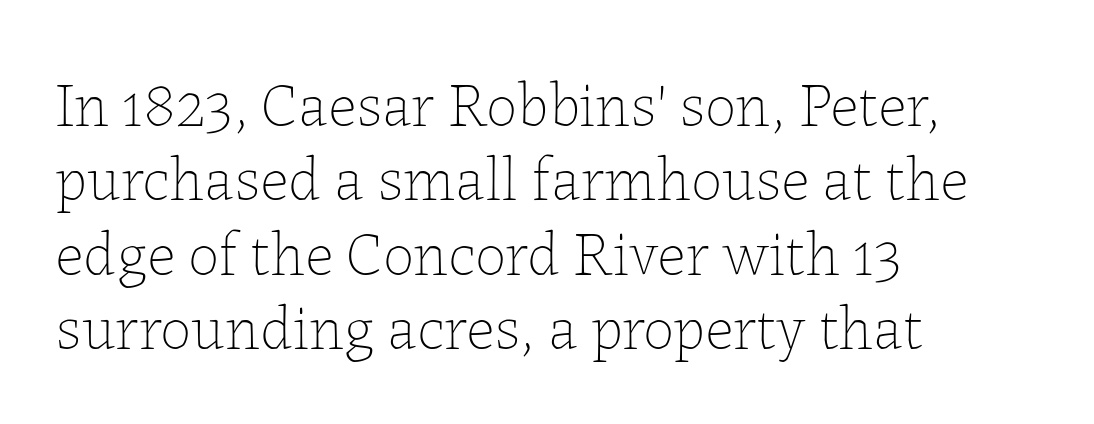
The image shows 62 px thin type, upright; set left-aligned, line spacing 1.2x, normal letter spacing, not underlined; low stroke contrast and a medium x-height.
